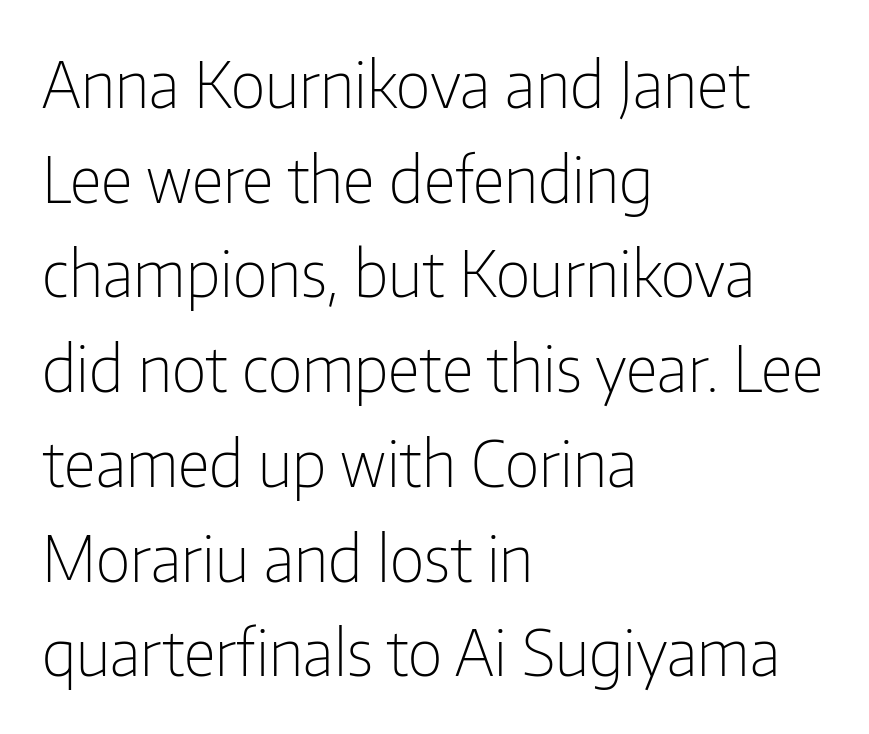
Q: Is the text bold? A: No.
Q: Is the text italic (slanted)? A: No, it is upright.
Q: Is the typeface a serif or a sans-serif typeface? A: Sans-serif.
Q: Is the text underlined? A: No.
Q: How is the paragraph aligned? A: Left-aligned.
Q: Is the spacing between letters normal or unusually wide? A: Normal.
Q: Is the spacing between lines tight, normal or loose? A: Normal.
Q: Width (condensed, normal, or wide)? A: Condensed.
Q: Stroke contrast? A: Low.
Q: x-height? A: Medium.
Q: Monospaced? A: No.
